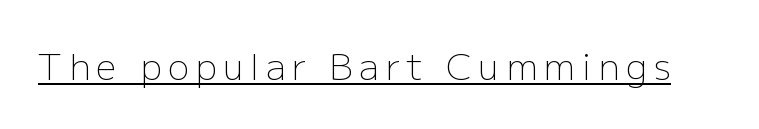
The image shows 36 px light sans-serif type, upright; set underlined; low stroke contrast and a medium x-height.
